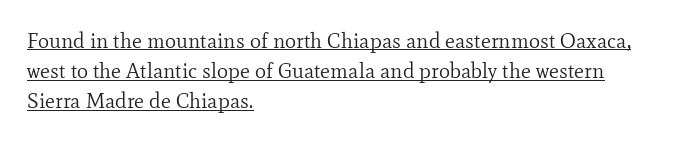
In CSS terms this would be text-align: left. Successive baselines arrive at the customary interval. Tracking value appears to be zero — textbook default spacing. The rendered words wear a rule along their underside. A typesetter would mark this as roman, not italic.
